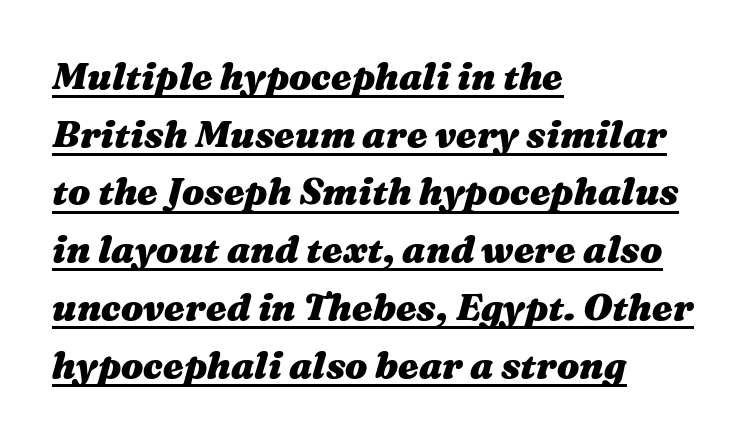
{"italic": "yes", "lean": "right", "slant_degrees": 16, "bold": "yes", "weight": "heavy", "width": "wide", "stroke_contrast": "medium", "x_height": "medium", "monospaced": "no", "underline": "yes", "align": "left", "line_spacing": "normal", "line_spacing_ratio": 1.56, "letter_spacing": "normal", "letter_spacing_em": 0.0, "glyph_px": 37}
